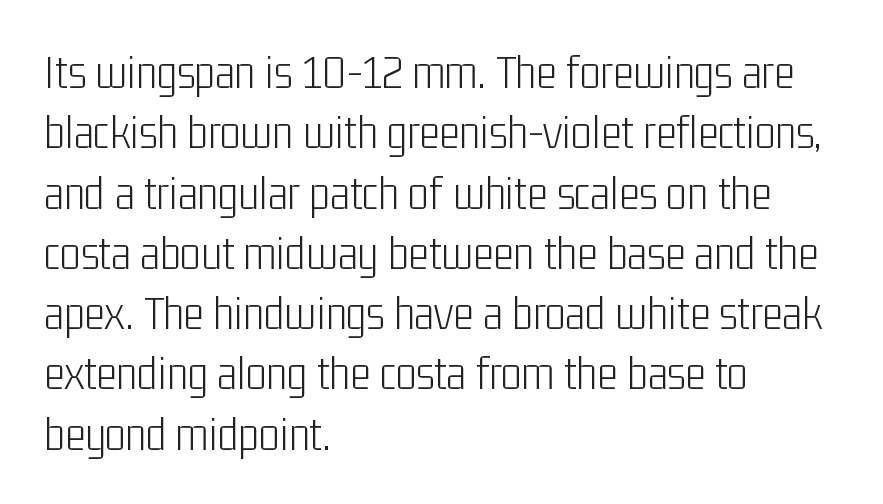
The image shows 49 px light, condensed sans-serif type, upright; set left-aligned, line spacing 1.23x, normal letter spacing, not underlined; low stroke contrast and a medium x-height.
